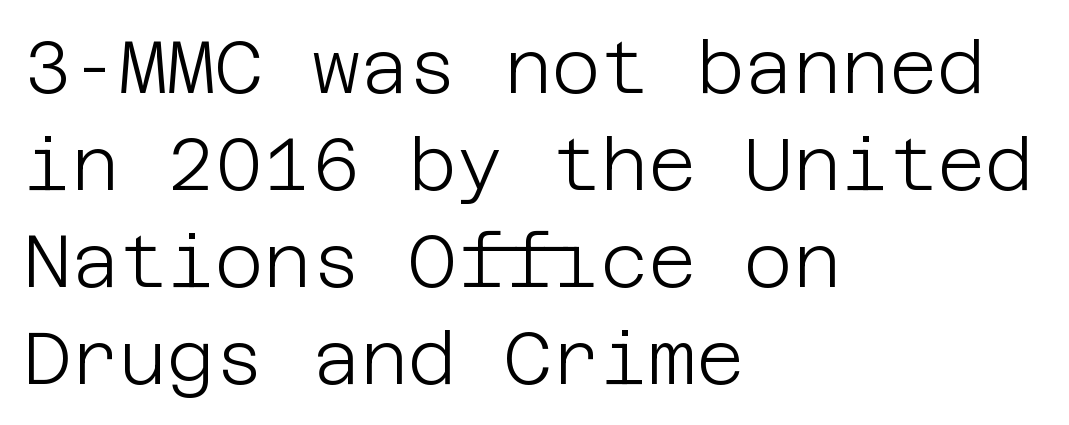
Serif or sans? Sans — the stroke terminals are bare. The letterforms sit shoulder to shoulder at normal distance. Nobody drew a line under any word here. Nothing heavy about these letters — not bold at all.
